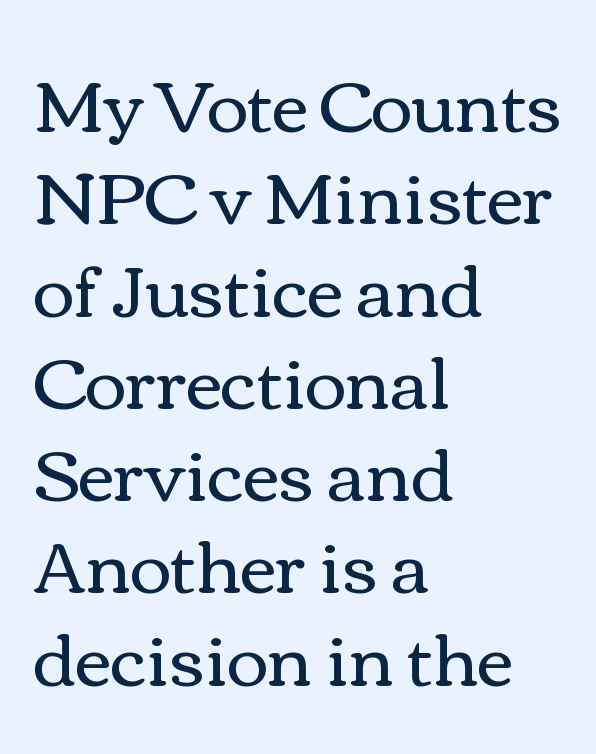
Q: Is the text bold? A: No.
Q: Is the text italic (slanted)? A: No, it is upright.
Q: Is the text underlined? A: No.
Q: How is the paragraph aligned? A: Left-aligned.
Q: Is the spacing between letters normal or unusually wide? A: Normal.
Q: Is the spacing between lines tight, normal or loose? A: Normal.
Q: Width (condensed, normal, or wide)? A: Wide.
Q: x-height? A: Medium.
Q: Monospaced? A: No.
